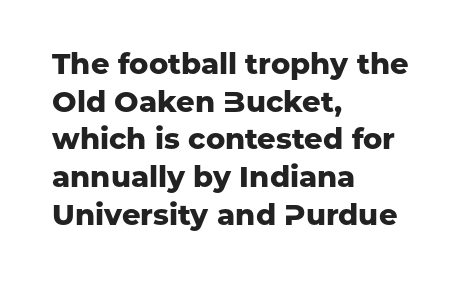
{"serif": "no", "italic": "no", "bold": "yes", "weight": "heavy", "width": "normal", "stroke_contrast": "low", "x_height": "medium", "monospaced": "no", "underline": "no", "align": "left", "line_spacing": "normal", "line_spacing_ratio": 1.3, "letter_spacing": "normal", "letter_spacing_em": 0.0, "glyph_px": 29}
